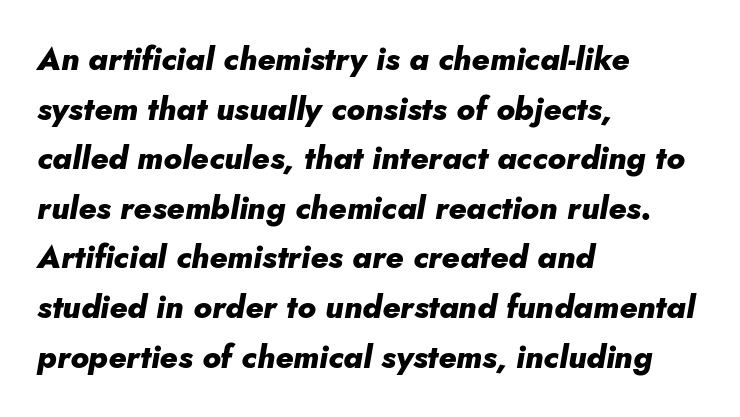
The image shows 32 px heavy type, italic (leaning right); set left-aligned, normal line spacing (1.55x), normal letter spacing, not underlined; low stroke contrast and a small x-height.
